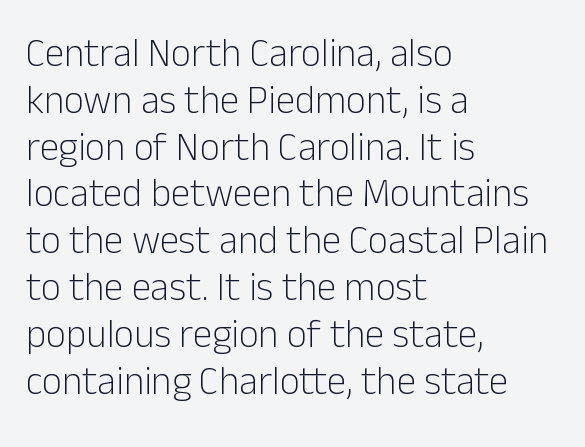
Q: Is the text bold? A: No.
Q: Is the text italic (slanted)? A: No, it is upright.
Q: Is the typeface a serif or a sans-serif typeface? A: Sans-serif.
Q: Is the text underlined? A: No.
Q: How is the paragraph aligned? A: Left-aligned.
Q: Is the spacing between letters normal or unusually wide? A: Normal.
Q: Width (condensed, normal, or wide)? A: Normal.
Q: Stroke contrast? A: Low.
Q: x-height? A: Medium.
Q: Monospaced? A: No.
